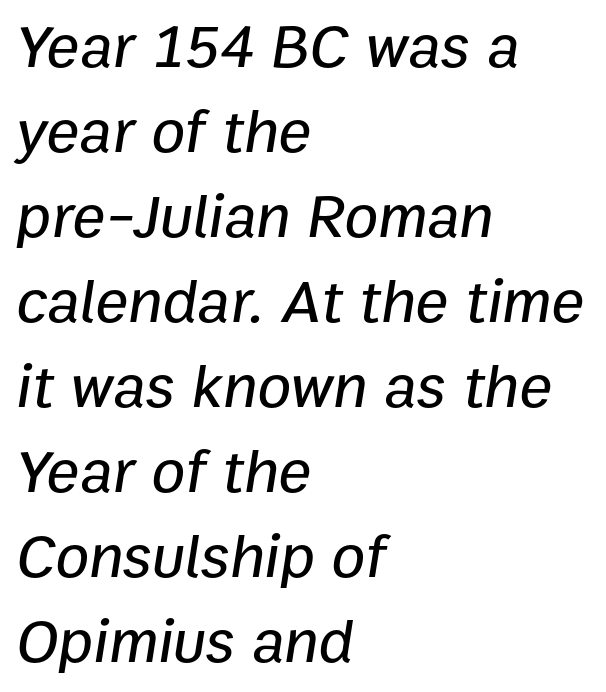
{"italic": "yes", "lean": "right", "slant_degrees": 9, "width": "normal", "stroke_contrast": "low", "x_height": "medium", "monospaced": "no", "underline": "no", "align": "left", "line_spacing": "normal", "line_spacing_ratio": 1.37, "letter_spacing": "normal", "letter_spacing_em": 0.0, "glyph_px": 62}
